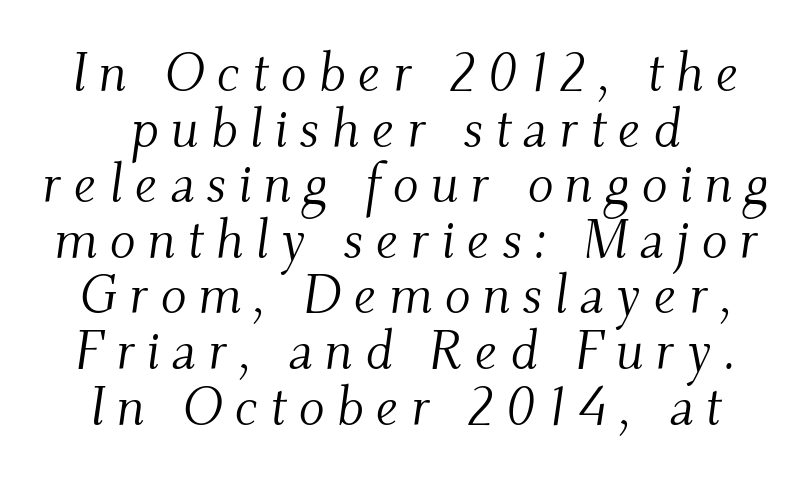
{"serif": "yes", "italic": "yes", "lean": "right", "slant_degrees": 9, "bold": "no", "weight": "light", "width": "normal", "stroke_contrast": "medium", "x_height": "small", "monospaced": "no", "underline": "no", "align": "center", "line_spacing": "tight", "line_spacing_ratio": 1.03, "letter_spacing": "wide", "letter_spacing_em": 0.22, "glyph_px": 54}
